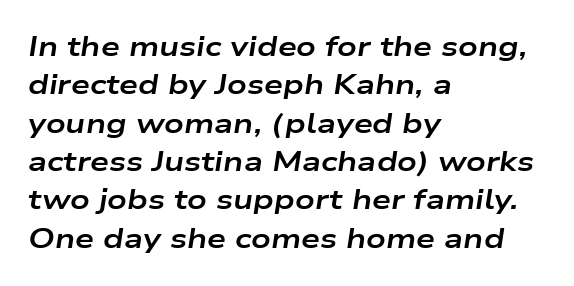
The image shows 27 px bold type, italic (leaning right); set left-aligned, normal line spacing (1.42x), normal letter spacing, not underlined.
